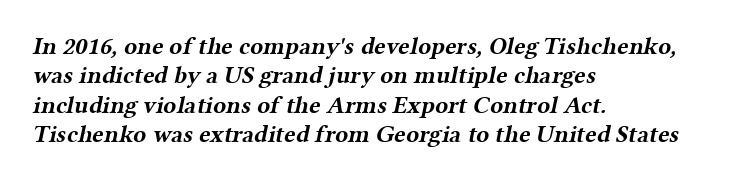
The image shows 24 px bold type; set left-aligned, line spacing 1.22x, normal letter spacing, not underlined.
